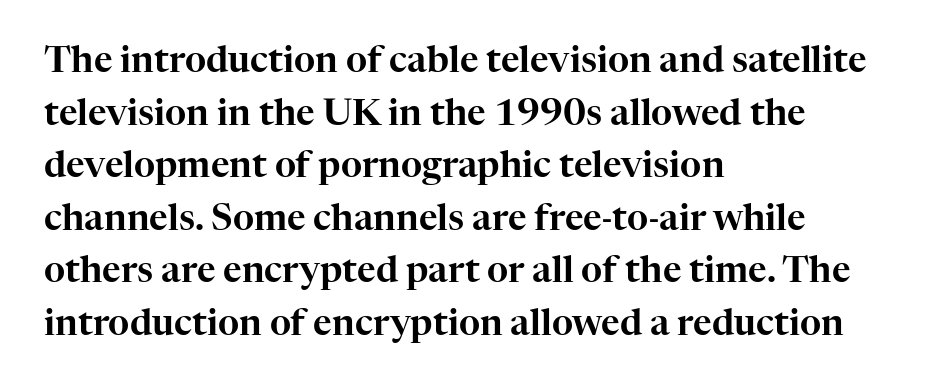
Letterform terminals end in serifs throughout the passage. This sample uses an upright cut, with every glyph sitting square on the baseline. Varying glyph widths throughout — classic text-font behaviour. These lines sit exactly where default settings would place them. Horizontally, the lines are justified to the leading edge only. Letters rest on an invisible, unmarked baseline.
